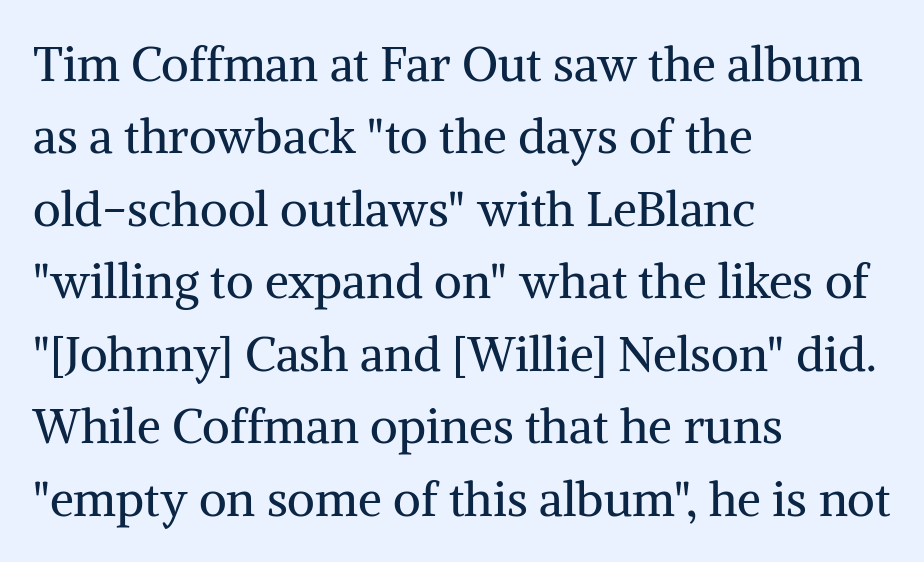
The image shows 48 px regular-weight serif type, upright; set left-aligned, normal line spacing (1.51x), normal letter spacing, not underlined; medium stroke contrast and a medium x-height.
